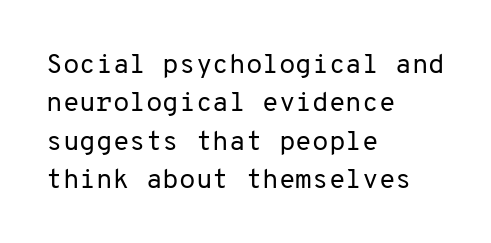
The image shows 27 px text type, upright; set left-aligned, normal line spacing (1.42x), normal letter spacing, not underlined.
